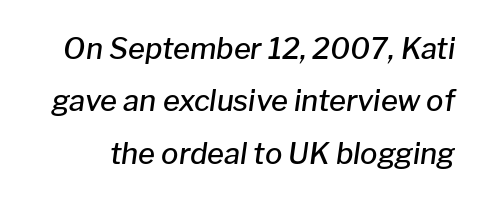
The rendering applies a slant to the glyphs. The type is set solid horizontally, with unmodified tracking. I'd describe the lettering as semibold — firm but not a full bold. The passage shown is not underscored anywhere. Here the designer chose a conventional face with non-uniform glyph widths.
